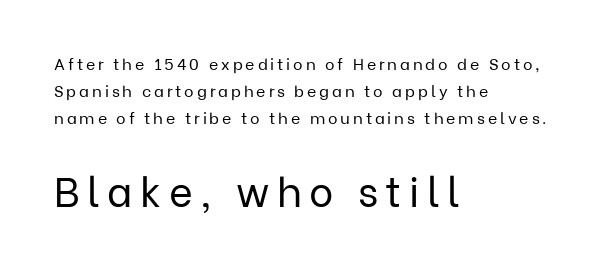
{"serif": "no", "italic": "no", "bold": "no", "weight": "regular", "width": "normal", "stroke_contrast": "low", "x_height": "medium", "monospaced": "no", "underline": "no", "align": "left", "line_spacing": "normal", "line_spacing_ratio": 1.68, "larger_block": "second", "size_ratio": 2.56, "glyph_px": 41}
